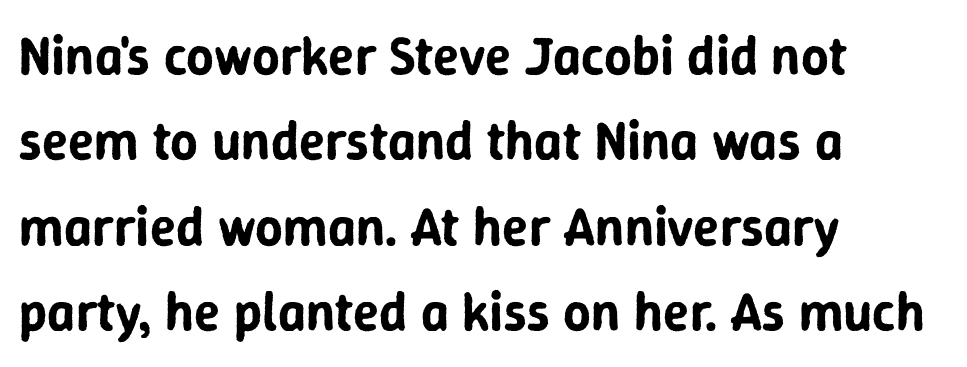
{"serif": "no", "italic": "no", "width": "normal", "stroke_contrast": "low", "x_height": "medium", "monospaced": "no", "underline": "no", "align": "left", "line_spacing": "normal", "line_spacing_ratio": 1.58, "letter_spacing": "normal", "letter_spacing_em": 0.0, "glyph_px": 54}
